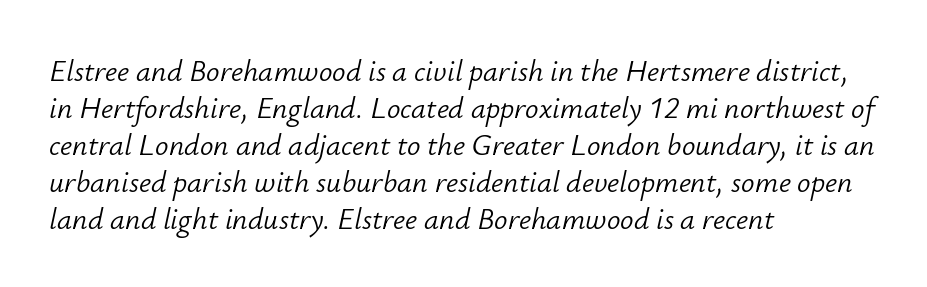
{"italic": "yes", "lean": "right", "slant_degrees": 12, "bold": "no", "weight": "light", "width": "normal", "stroke_contrast": "low", "x_height": "small", "monospaced": "no", "underline": "no", "align": "left", "line_spacing_ratio": 1.23, "letter_spacing": "normal", "letter_spacing_em": 0.0, "glyph_px": 30}
